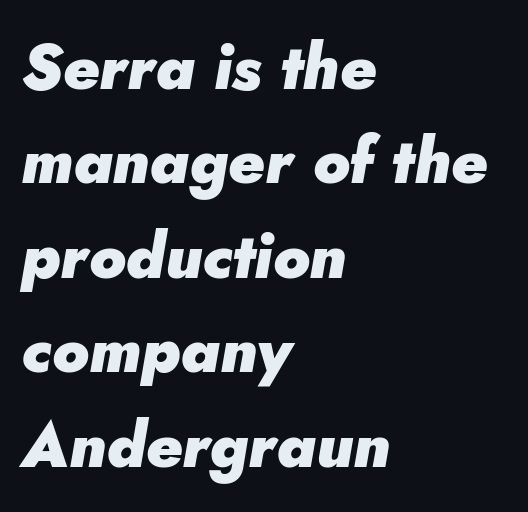
Q: Is the text bold? A: Yes.
Q: Is the text italic (slanted)? A: Yes, it leans right by about 5 degrees.
Q: Is the text underlined? A: No.
Q: How is the paragraph aligned? A: Left-aligned.
Q: Is the spacing between letters normal or unusually wide? A: Normal.
Q: Is the spacing between lines tight, normal or loose? A: Normal.
Q: Width (condensed, normal, or wide)? A: Normal.
Q: Stroke contrast? A: Low.
Q: x-height? A: Small.
Q: Monospaced? A: No.
